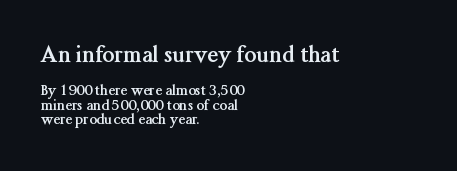
{"italic": "no", "bold": "yes", "underline": "no", "align": "left", "line_spacing": "tight", "line_spacing_ratio": 1.03, "letter_spacing": "normal", "letter_spacing_em": 0.0, "larger_block": "first", "size_ratio": 1.57, "glyph_px": 22}
